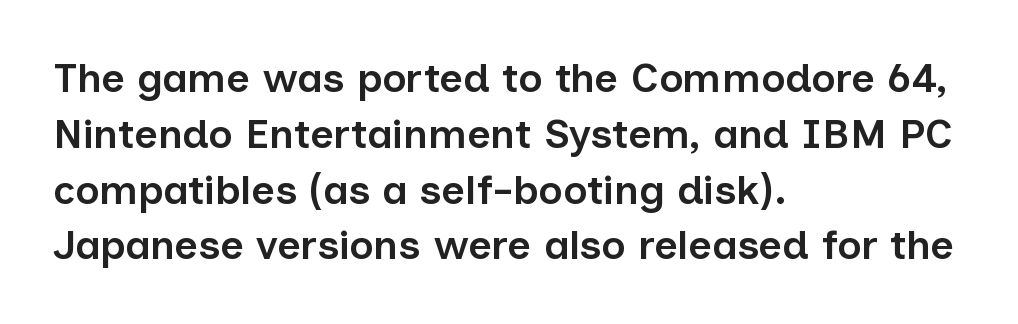
The type is set solid horizontally, with unmodified tracking. Does the copy run flush right? No — it runs flush left. Varying glyph widths throughout — classic text-font behaviour. Italic: no, the glyphs are upright roman. The glyphs are unaccompanied by any horizontal stroke below them. Stroke thickness is moderately raised; the sample reads as semibold.
